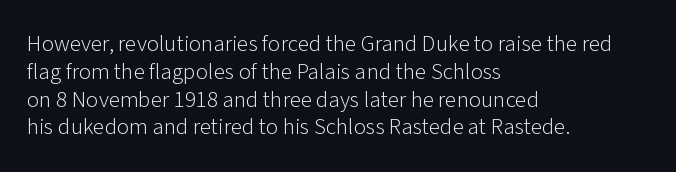
The image shows 23 px text type, upright; set left-aligned, line spacing 1.21x, normal letter spacing, not underlined.
